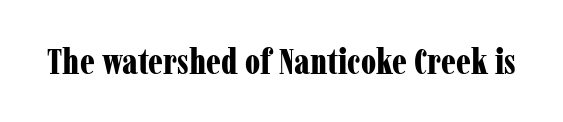
Proportional: the letters do not fall into vertical columns. The foot of each line stays bare and open. Weight check: bold — yes, fully. The lettering stays uniformly vertical, giving the passage a roman look.
